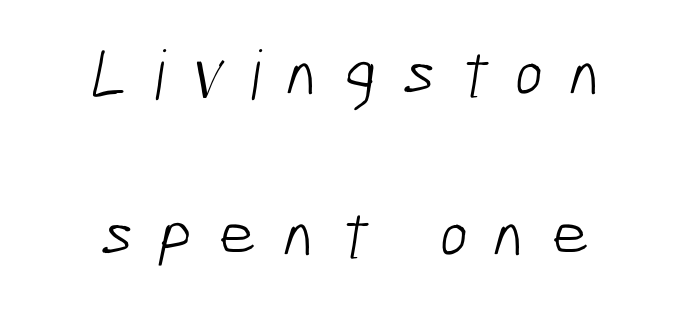
Here the glyphs are tracked loosely, breaking word shapes into spaced letters. The strokes are not fattened; the text isn't bold. Line starts and ends both wander, symmetrically. The glyphs in this specimen are sans serif. The words here are not underlined. The leading is generous, giving the passage an open texture.
